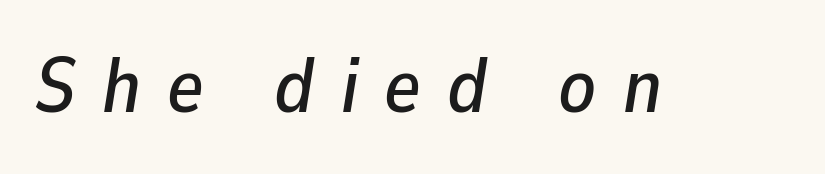
Does extra space separate the letters? Yes, quite a lot of it. The rendering uses natural spacing where letterforms have individual widths. Characters are canted at an angle relative to the baseline's perpendicular. Quick note: underline off.
